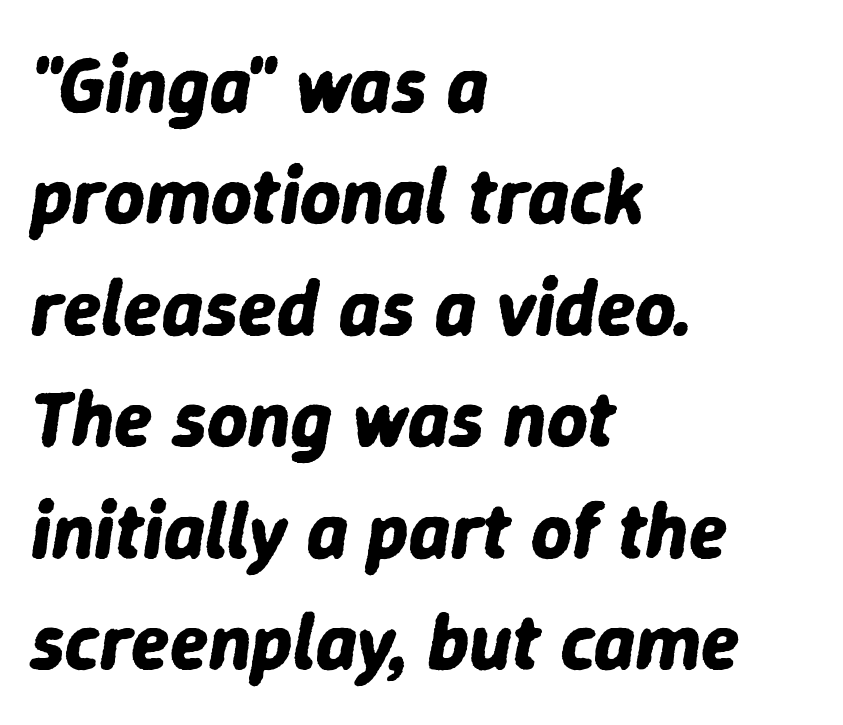
The image shows 79 px bold type, italic (leaning right); set left-aligned, normal line spacing (1.41x), normal letter spacing, not underlined; low stroke contrast and a medium x-height.
